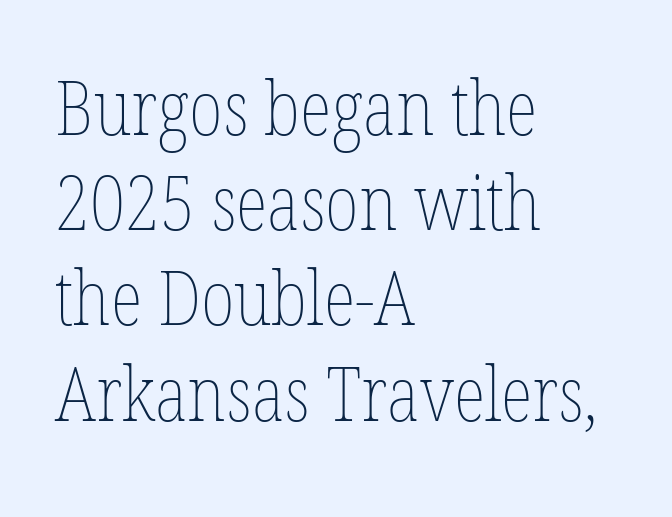
The image shows 75 px thin, condensed type, upright; set left-aligned, normal line spacing (1.27x), normal letter spacing, not underlined; low stroke contrast and a medium x-height.
